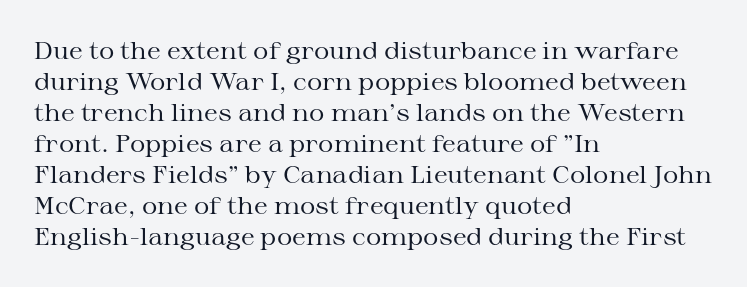
These lines keep a tight, regular rhythm from letter to letter. Notice how descenders clear the ascenders below comfortably — that's standard leading. These lines were composed using upright roman letters. One-word summary of the alignment: left. Nobody drew a line under any word here. The typesetting does not lean heavy: it is not bold.
